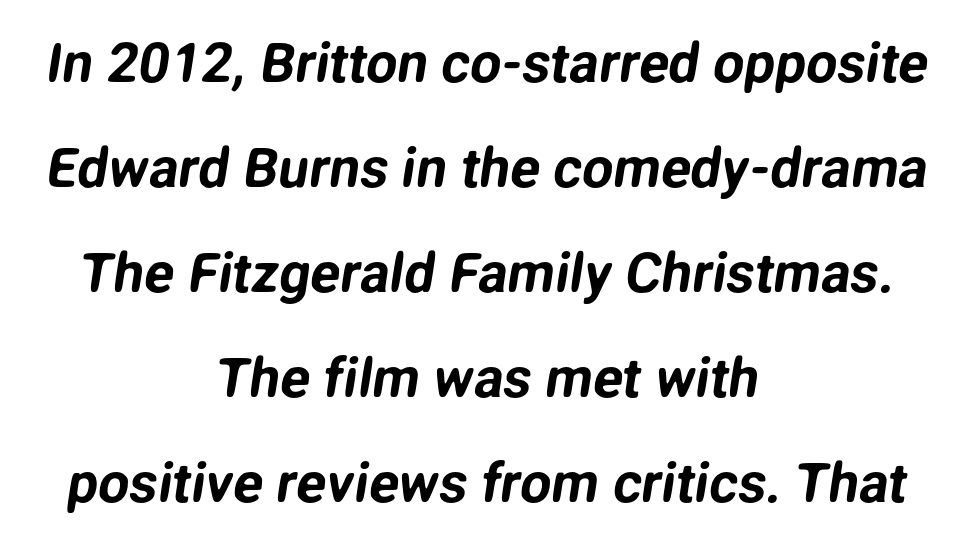
{"serif": "no", "width": "normal", "stroke_contrast": "low", "x_height": "medium", "monospaced": "no", "underline": "no", "align": "center", "line_spacing": "loose", "line_spacing_ratio": 1.91, "letter_spacing": "normal", "letter_spacing_em": 0.0, "glyph_px": 55}
